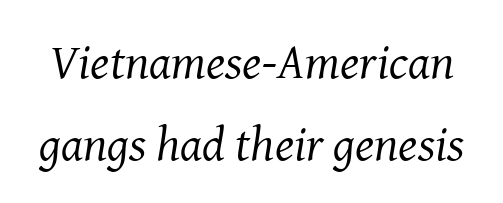
Q: Is the text bold? A: No.
Q: Is the text italic (slanted)? A: Yes, it leans right by about 8 degrees.
Q: Is the typeface a serif or a sans-serif typeface? A: Serif.
Q: Is the text underlined? A: No.
Q: Is the spacing between letters normal or unusually wide? A: Normal.
Q: Is the spacing between lines tight, normal or loose? A: Normal.
Q: Width (condensed, normal, or wide)? A: Normal.
Q: Stroke contrast? A: Medium.
Q: x-height? A: Medium.
Q: Monospaced? A: No.
